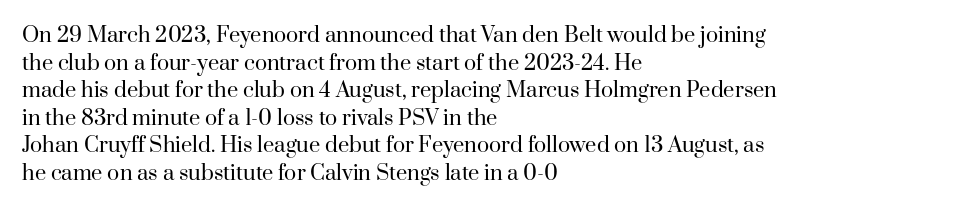
{"italic": "no", "bold": "no", "underline": "no", "align": "left", "line_spacing": "normal", "line_spacing_ratio": 1.38, "letter_spacing": "normal", "letter_spacing_em": 0.0, "glyph_px": 20}
